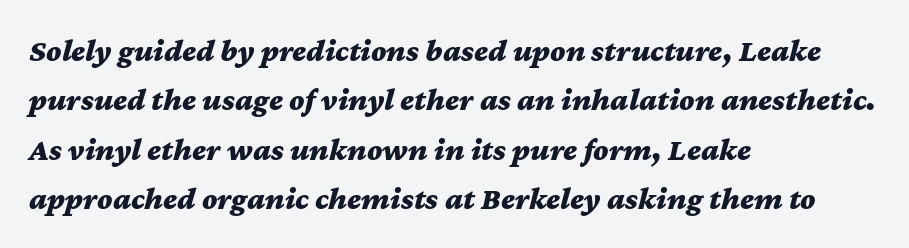
{"italic": "yes", "lean": "right", "slant_degrees": 12, "bold": "yes", "weight": "bold", "width": "wide", "stroke_contrast": "medium", "x_height": "medium", "monospaced": "no", "underline": "no", "align": "left", "line_spacing": "normal", "line_spacing_ratio": 1.54, "letter_spacing": "normal", "letter_spacing_em": 0.0, "glyph_px": 32}
